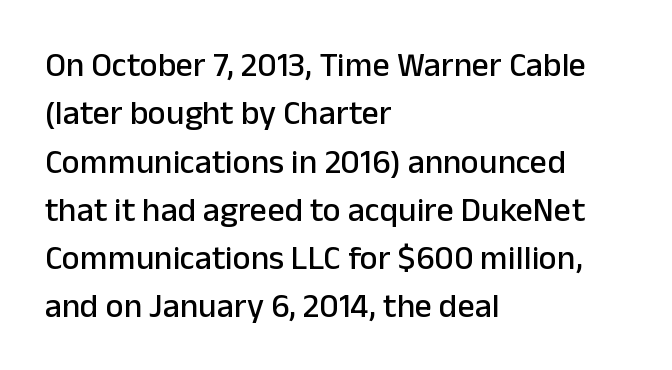
{"serif": "no", "italic": "no", "width": "normal", "stroke_contrast": "low", "x_height": "medium", "monospaced": "no", "underline": "no", "align": "left", "line_spacing": "normal", "line_spacing_ratio": 1.42, "letter_spacing": "normal", "letter_spacing_em": 0.0, "glyph_px": 34}
